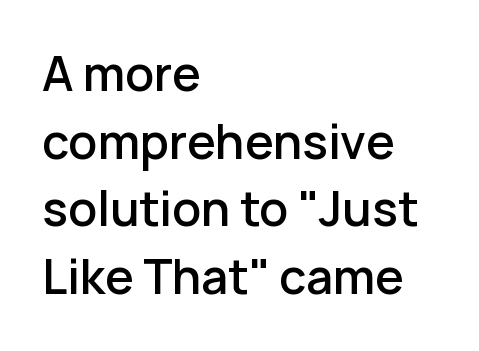
Spacing verdict: proportional, widths tailored to each character. Quick note: not italic, upright. Does the copy run flush right? No — it runs flush left. The characters display no serif detailing; their extremities are plain. Letters rest on an invisible, unmarked baseline. Firm but not heavy-handed strokes: this text is semibold.
